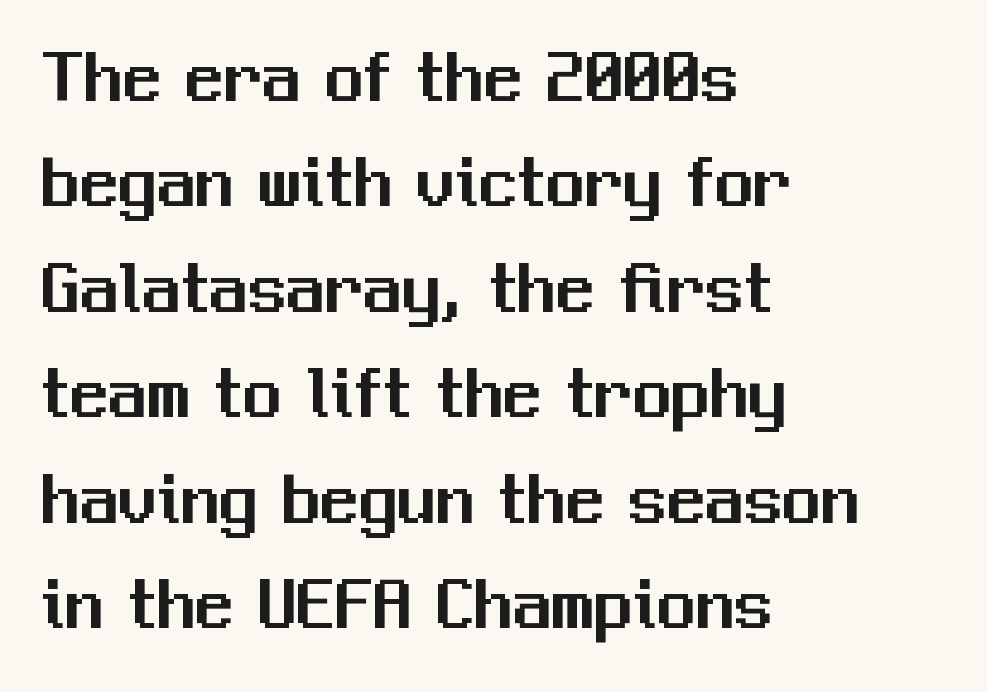
Q: Is the text italic (slanted)? A: No, it is upright.
Q: Is the typeface a serif or a sans-serif typeface? A: Sans-serif.
Q: Is the text underlined? A: No.
Q: How is the paragraph aligned? A: Left-aligned.
Q: Is the spacing between letters normal or unusually wide? A: Normal.
Q: Is the spacing between lines tight, normal or loose? A: Normal.
Q: Width (condensed, normal, or wide)? A: Normal.
Q: Stroke contrast? A: Medium.
Q: x-height? A: Medium.
Q: Monospaced? A: No.
